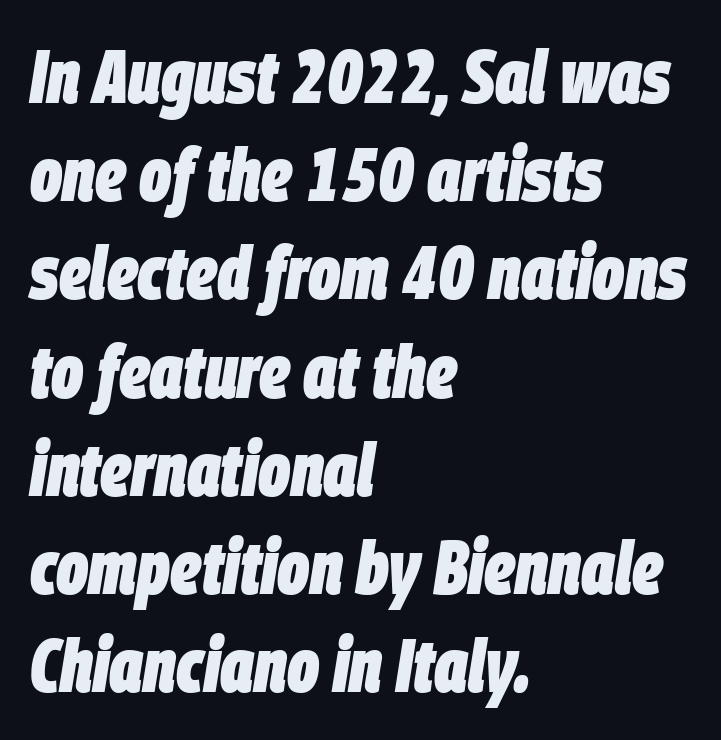
The image shows 75 px heavy, condensed type, italic (leaning right); set left-aligned, normal line spacing (1.31x), normal letter spacing, not underlined; low stroke contrast and a large x-height.
